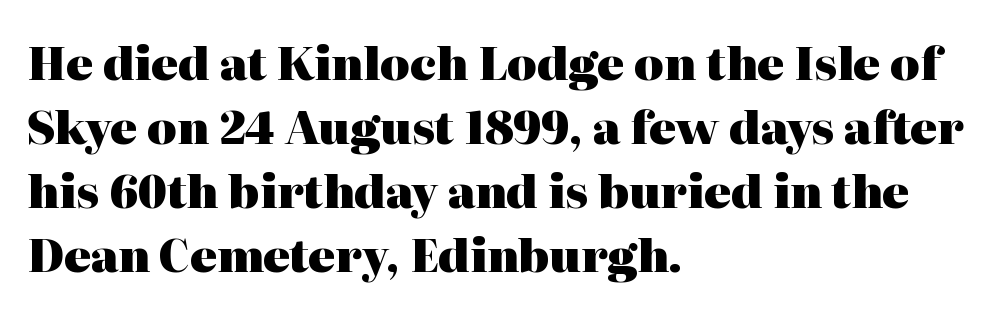
Visually the block forms a straight wall on the left and a jagged coastline on the right. How heavy is the stroke? Heavy — this is a bold. Small tapered or slab feet sit at the stroke ends, so this counts as serif. How are the letters spaced? Ordinarily, with no added tracking.
